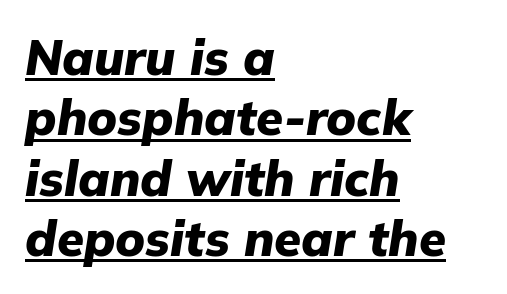
Q: Is the text bold? A: Yes.
Q: Is the text italic (slanted)? A: Yes, it leans right by about 9 degrees.
Q: Is the text underlined? A: Yes.
Q: How is the paragraph aligned? A: Left-aligned.
Q: Is the spacing between letters normal or unusually wide? A: Normal.
Q: Width (condensed, normal, or wide)? A: Normal.
Q: Stroke contrast? A: Low.
Q: x-height? A: Medium.
Q: Monospaced? A: No.
